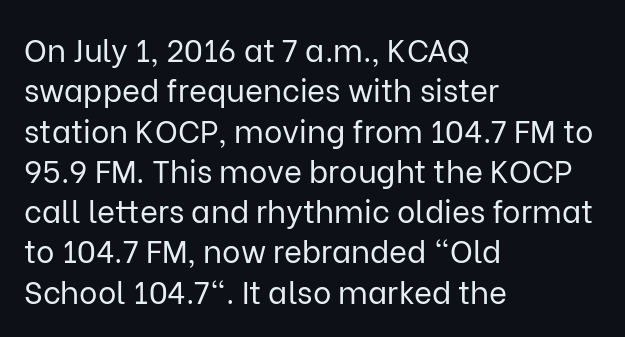
Q: Is the text bold? A: No.
Q: Is the text italic (slanted)? A: No, it is upright.
Q: Is the typeface a serif or a sans-serif typeface? A: Sans-serif.
Q: Is the text underlined? A: No.
Q: How is the paragraph aligned? A: Left-aligned.
Q: Is the spacing between letters normal or unusually wide? A: Normal.
Q: Is the spacing between lines tight, normal or loose? A: Normal.
Q: Width (condensed, normal, or wide)? A: Normal.
Q: Stroke contrast? A: Low.
Q: x-height? A: Medium.
Q: Monospaced? A: No.
